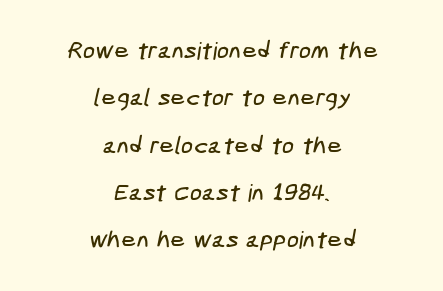
The image shows 24 px text type; set centered, loose line spacing (1.97x), normal letter spacing, not underlined.
